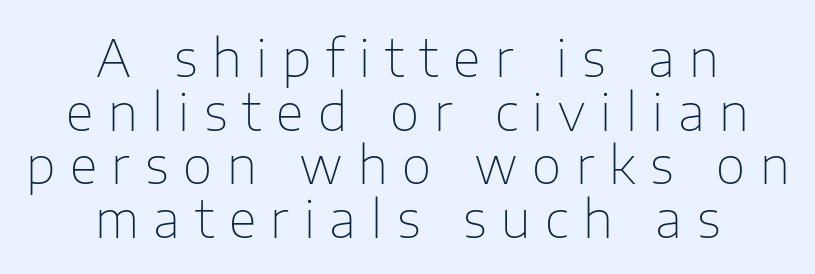
Are there feet on the stems? There aren't — it's a sans. Think standard paragraph weight, or any step lighter than that. It's the straight-up-and-down kind of type. What's the leading like? Squeezed, with rows nearly overlapping.
